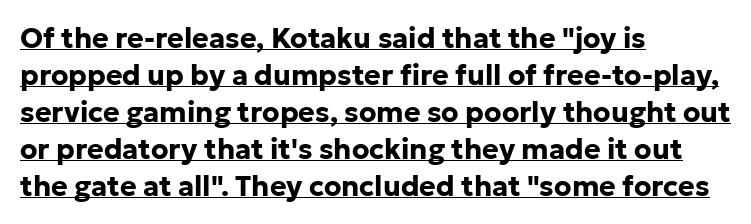
Each glyph is drawn with heavy, bold strokes. Character widths vary here, with narrow letters taking less room than wide ones. What's the leading like? Ordinary, nothing unusual. The text block is weighted toward the left margin, trailing off unevenly rightward. The specimen reads as upright at a glance. Font category for this specimen: sans-serif.
